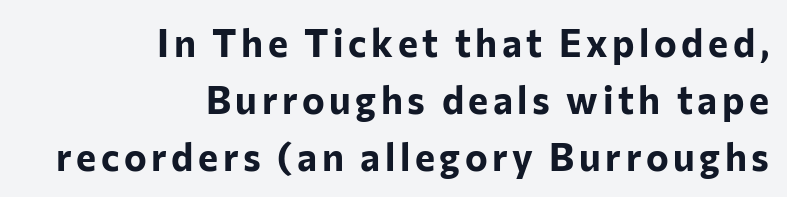
{"serif": "no", "italic": "no", "bold": "yes", "weight": "bold", "width": "normal", "stroke_contrast": "low", "x_height": "medium", "monospaced": "no", "underline": "no", "align": "right", "line_spacing": "normal", "line_spacing_ratio": 1.5, "glyph_px": 38}
